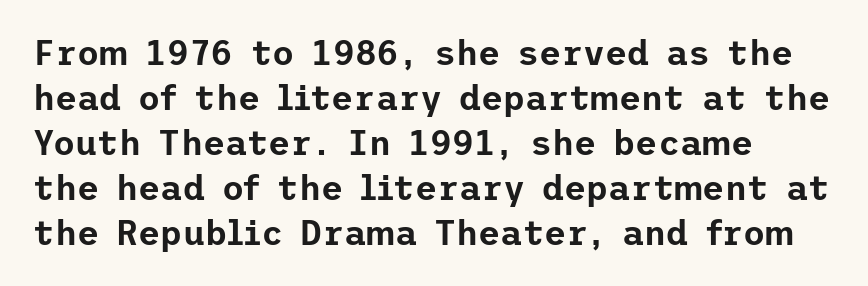
Q: Is the text italic (slanted)? A: No, it is upright.
Q: Is the typeface a serif or a sans-serif typeface? A: Sans-serif.
Q: Is the text underlined? A: No.
Q: How is the paragraph aligned? A: Left-aligned.
Q: Is the spacing between letters normal or unusually wide? A: Normal.
Q: Is the spacing between lines tight, normal or loose? A: Normal.
Q: Width (condensed, normal, or wide)? A: Normal.
Q: Stroke contrast? A: Low.
Q: x-height? A: Medium.
